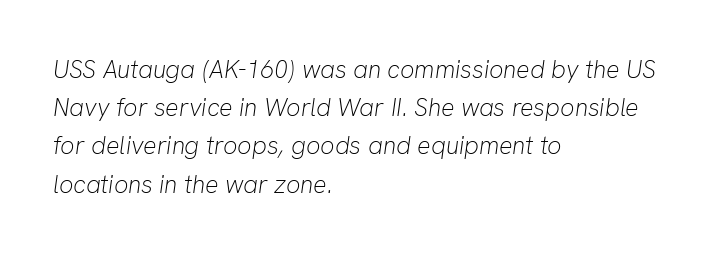
{"italic": "yes", "lean": "right", "slant_degrees": 8, "bold": "no", "underline": "no", "align": "left", "line_spacing": "normal", "line_spacing_ratio": 1.53, "letter_spacing": "normal", "letter_spacing_em": 0.0, "glyph_px": 25}
